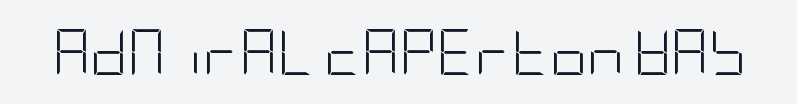
{"serif": "no", "italic": "no", "bold": "no", "weight": "light", "width": "condensed", "stroke_contrast": "low", "x_height": "large", "underline": "no", "letter_spacing": "normal", "letter_spacing_em": 0.0, "glyph_px": 46}
